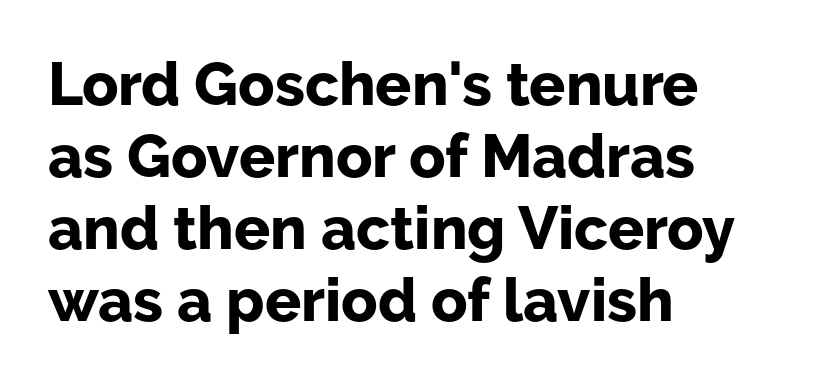
Q: Is the text bold? A: Yes.
Q: Is the text italic (slanted)? A: No, it is upright.
Q: Is the typeface a serif or a sans-serif typeface? A: Sans-serif.
Q: Is the text underlined? A: No.
Q: How is the paragraph aligned? A: Left-aligned.
Q: Is the spacing between letters normal or unusually wide? A: Normal.
Q: Width (condensed, normal, or wide)? A: Normal.
Q: Stroke contrast? A: Low.
Q: x-height? A: Medium.
Q: Monospaced? A: No.
